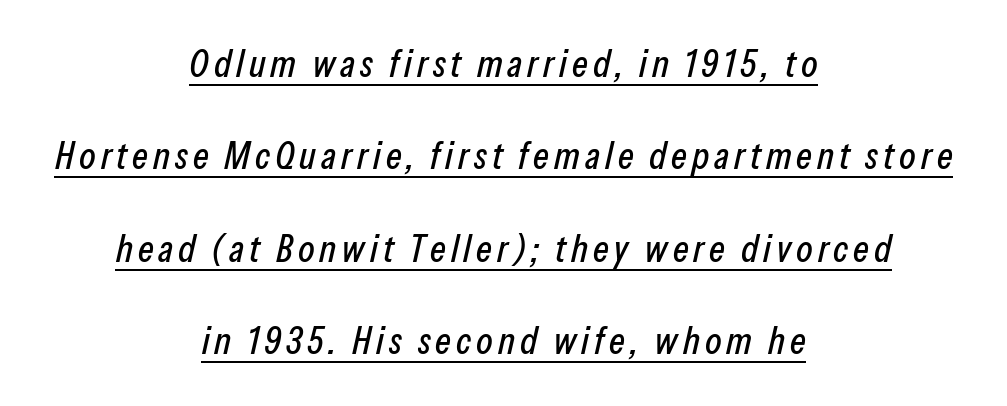
The face used here is proportionally spaced, like ordinary book or web type. Each line is balanced around a shared central axis. Loosely led — the rows are spread out. There's an unmistakable incline to the writing here.
